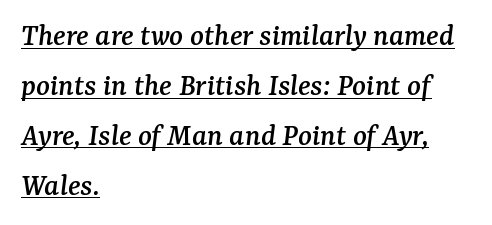
{"serif": "yes", "italic": "yes", "lean": "right", "slant_degrees": 7, "width": "normal", "stroke_contrast": "medium", "x_height": "medium", "monospaced": "no", "underline": "yes", "align": "left", "line_spacing": "normal", "line_spacing_ratio": 1.56, "letter_spacing": "normal", "letter_spacing_em": 0.0, "glyph_px": 32}
